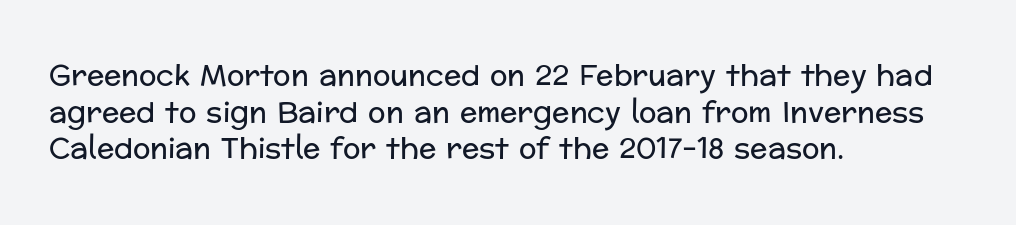
The image shows 29 px regular-weight sans-serif type, upright; set left-aligned, normal line spacing (1.26x), normal letter spacing, not underlined; low stroke contrast and a medium x-height.
